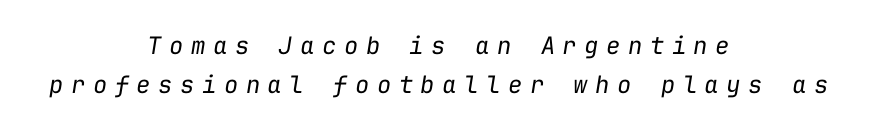
The image shows 24 px text type, italic (leaning right); set centered, normal line spacing (1.62x), unusually wide letter spacing (+0.31 em), not underlined.
